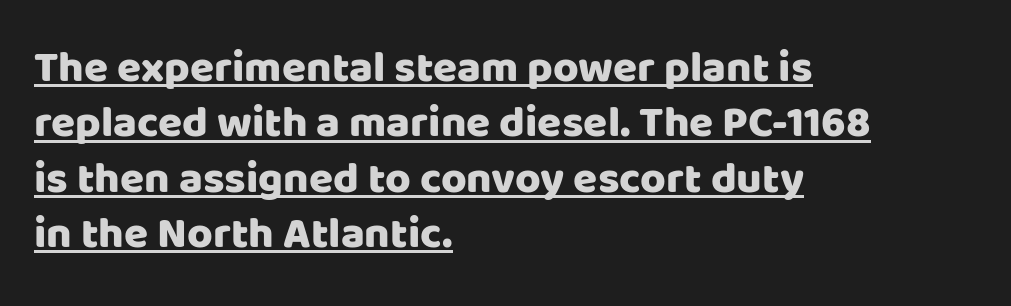
The image shows 44 px sans-serif type, upright; set left-aligned, normal line spacing (1.26x), normal letter spacing, underlined; low stroke contrast and a large x-height.
